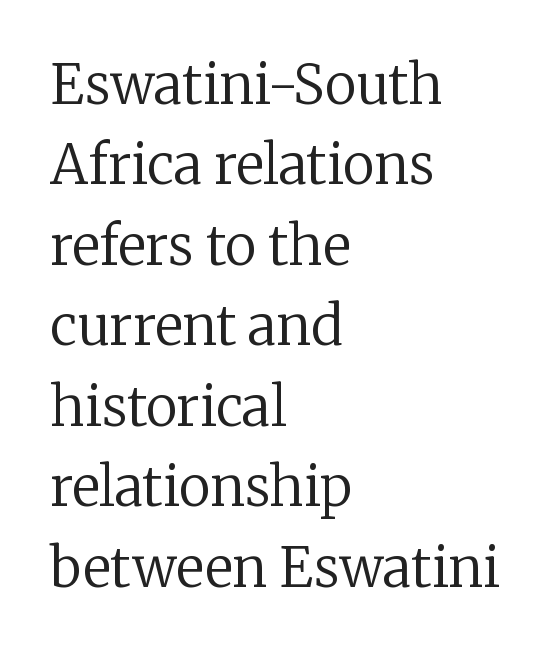
The passage shown is typed in a proportional face where columns would drift. Notice how descenders clear the ascenders below comfortably — that's standard leading. Letter spacing: default. Does the type have serifs? Yes, each stem ends in a small foot. The lines are quadded left. The font's upright variant was chosen for this text.
